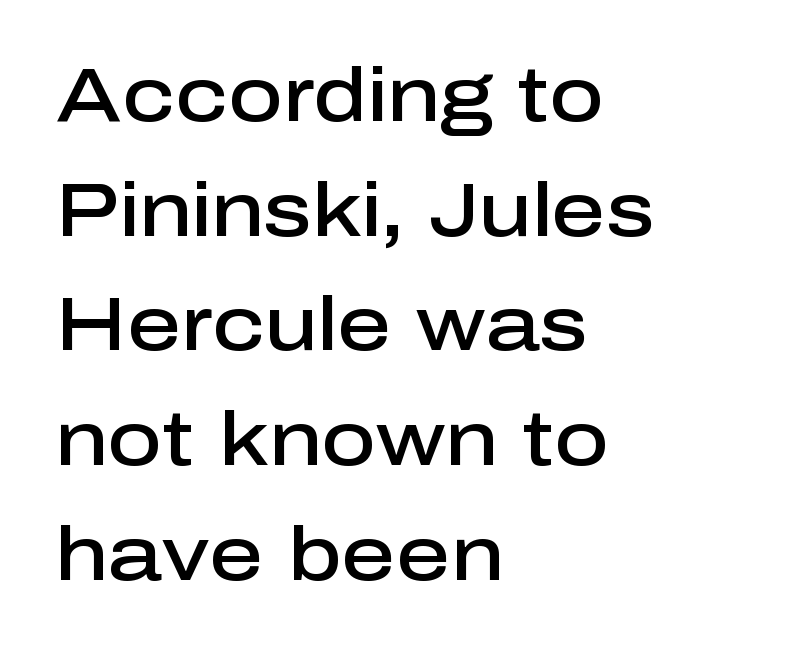
The image shows 75 px semibold sans-serif type, upright; set left-aligned, normal line spacing (1.53x), normal letter spacing, not underlined; low stroke contrast and a medium x-height.
